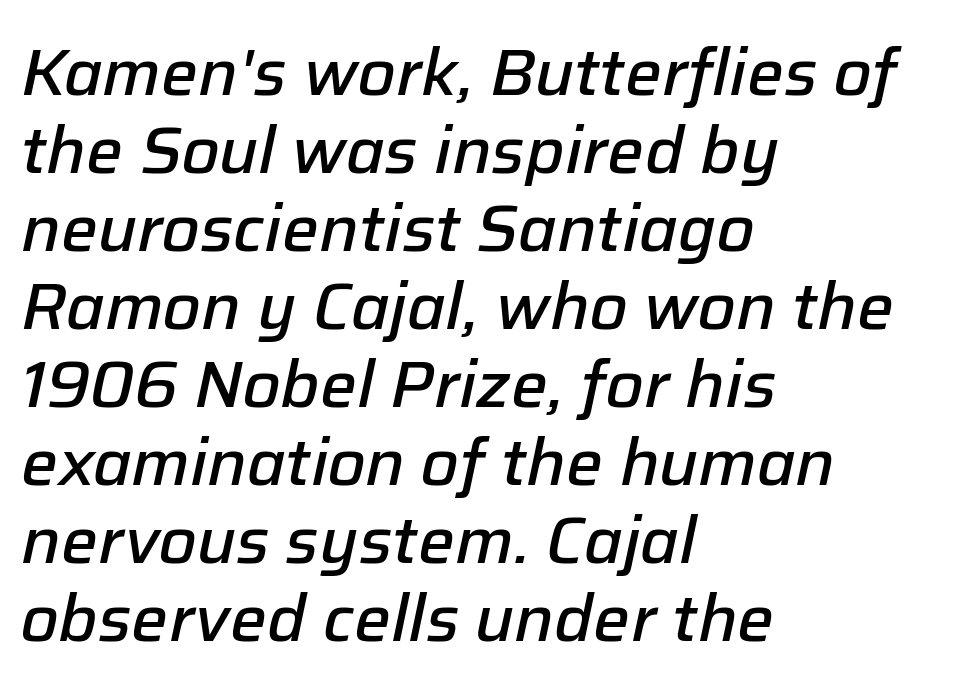
Reading down the block, your eye returns to a fixed left position each line. Students, this is semibold: more ink than regular, less than bold. The axis of the letterforms is tilted away from vertical. Nobody touched the tracking dial on this one.
